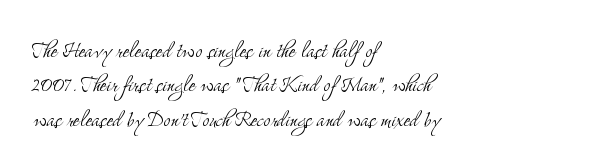
{"bold": "no", "underline": "no", "align": "left", "line_spacing": "normal", "line_spacing_ratio": 1.27, "letter_spacing": "normal", "letter_spacing_em": 0.0, "glyph_px": 27}
